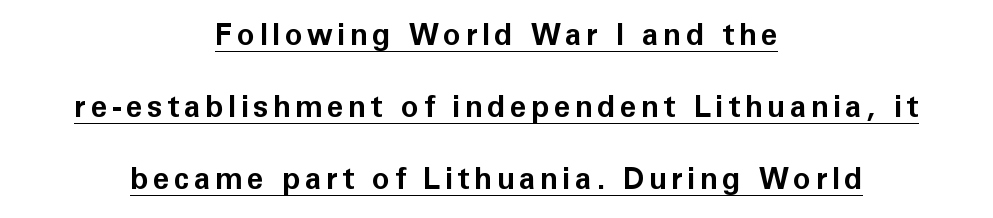
Q: Is the text bold? A: Yes.
Q: Is the text italic (slanted)? A: No, it is upright.
Q: Is the typeface a serif or a sans-serif typeface? A: Sans-serif.
Q: Is the text underlined? A: Yes.
Q: How is the paragraph aligned? A: Centered.
Q: Is the spacing between lines tight, normal or loose? A: Loose.
Q: Width (condensed, normal, or wide)? A: Normal.
Q: Stroke contrast? A: Low.
Q: x-height? A: Medium.
Q: Monospaced? A: No.
